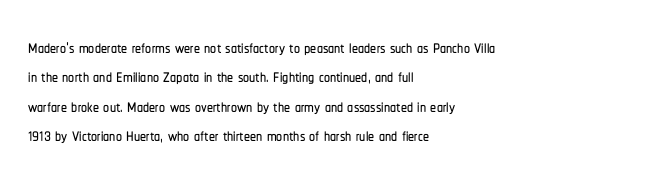
Q: Is the text italic (slanted)? A: No, it is upright.
Q: Is the text underlined? A: No.
Q: How is the paragraph aligned? A: Left-aligned.
Q: Is the spacing between letters normal or unusually wide? A: Normal.
